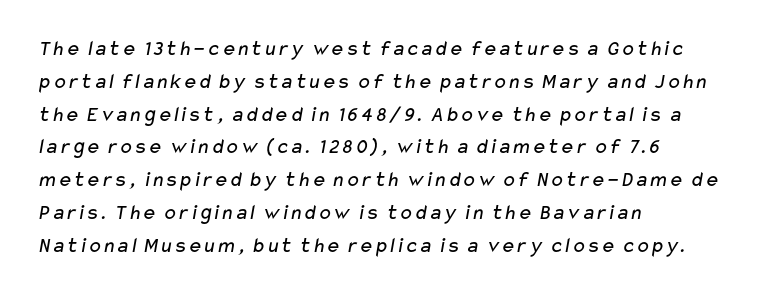
The space directly below the letters is spotless. Horizontal alignment here is leftward, the default for most running prose. This sample keeps an unexceptional amount of space between lines. Compared with typical body copy, the letter spacing here is the same. No extra ink here — the face is not bold.
